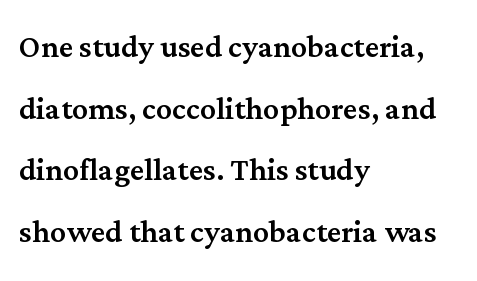
How are the letters spaced? Ordinarily, with no added tracking. Posture: upright roman. Does the type have serifs? Yes, each stem ends in a small foot. This rendering uses left alignment, leaving the right contour irregular. Notice how descenders clear the ascenders below comfortably — that's standard leading. Bare-footed words on every line.
